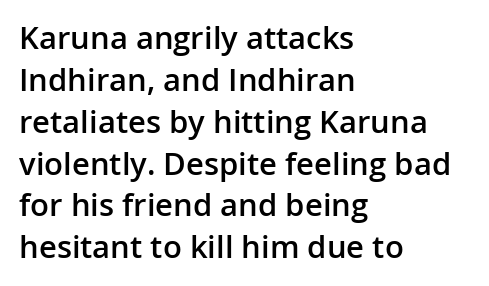
The image shows 31 px semibold sans-serif type, upright; set left-aligned, normal line spacing (1.35x), normal letter spacing, not underlined; low stroke contrast and a medium x-height.
